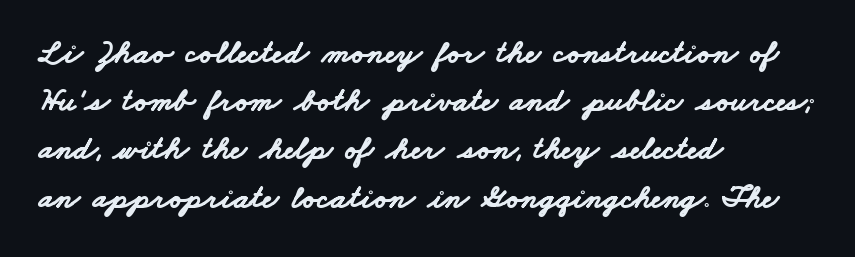
{"serif": "no", "bold": "yes", "weight": "bold", "width": "wide", "stroke_contrast": "low", "x_height": "small", "monospaced": "no", "underline": "no", "align": "left", "line_spacing": "normal", "line_spacing_ratio": 1.46, "letter_spacing": "normal", "letter_spacing_em": 0.0, "glyph_px": 33}
